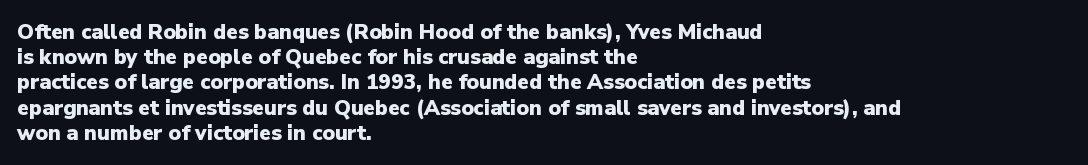
Q: Is the text bold? A: Yes.
Q: Is the text italic (slanted)? A: No, it is upright.
Q: Is the text underlined? A: No.
Q: How is the paragraph aligned? A: Left-aligned.
Q: Is the spacing between letters normal or unusually wide? A: Normal.
